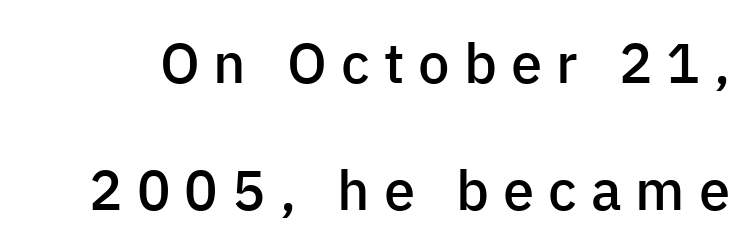
The image shows 56 px semibold sans-serif type, upright; set loose line spacing (2.26x), unusually wide letter spacing (+0.25 em), not underlined; low stroke contrast and a medium x-height.
